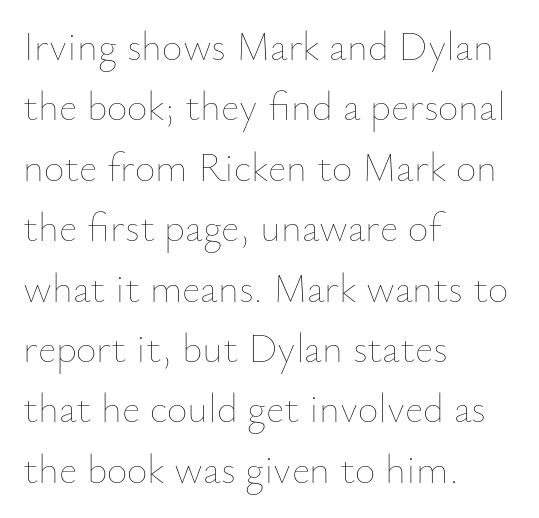
The rows are spaced the way most documents space them. The rag falls on the right side of this text block. The rendering uses natural spacing where letterforms have individual widths. The strokes carry an ordinary text weight at most. What stands out about the letter spacing? Nothing — it is the standard amount. Lines of text with bare space underneath.
